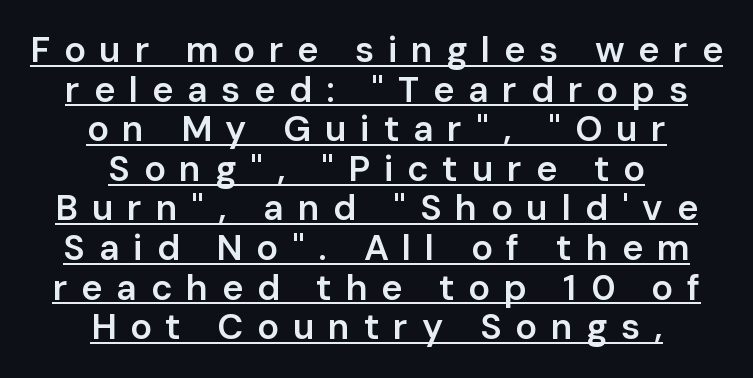
{"serif": "no", "italic": "no", "bold": "semi", "weight": "semibold", "width": "normal", "stroke_contrast": "low", "x_height": "medium", "monospaced": "no", "underline": "yes", "align": "center", "line_spacing": "tight", "line_spacing_ratio": 1.1, "letter_spacing": "wide", "letter_spacing_em": 0.38, "glyph_px": 36}
